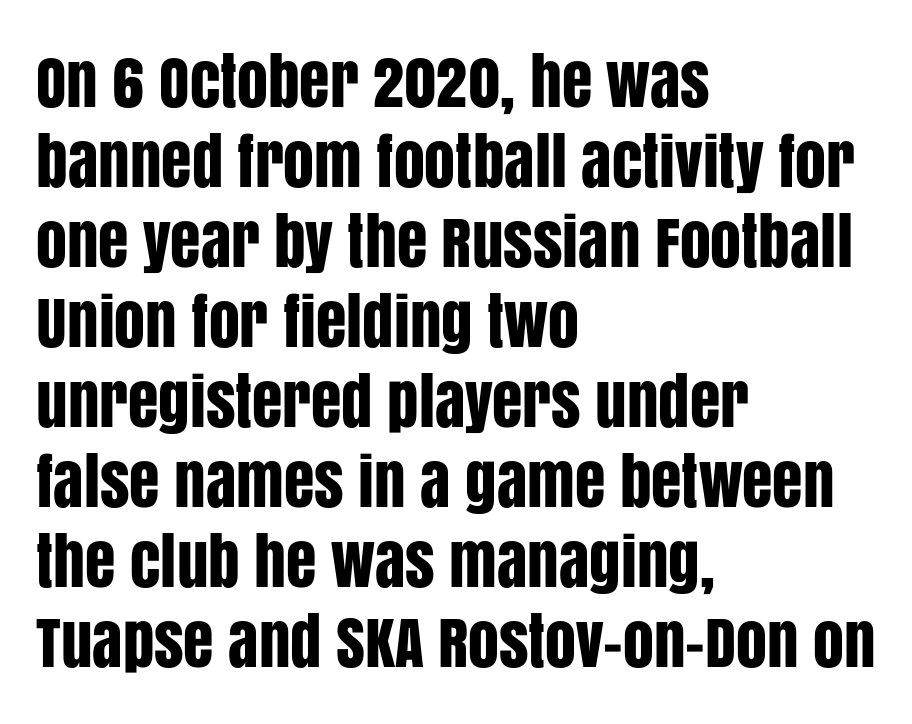
The image shows 62 px condensed sans-serif type, upright; set left-aligned, normal line spacing (1.29x), normal letter spacing, not underlined; low stroke contrast and a large x-height.
